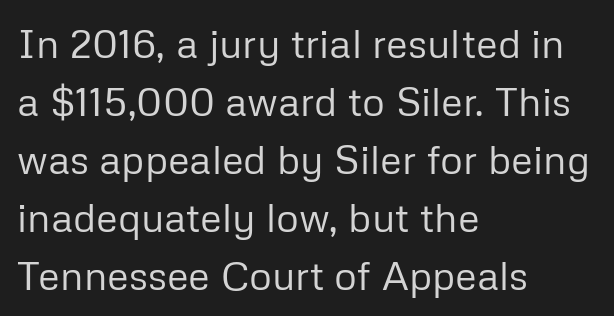
{"serif": "no", "italic": "no", "bold": "no", "weight": "regular", "width": "normal", "stroke_contrast": "low", "x_height": "medium", "monospaced": "no", "underline": "no", "align": "left", "line_spacing": "normal", "line_spacing_ratio": 1.45, "letter_spacing": "normal", "letter_spacing_em": 0.0, "glyph_px": 40}
